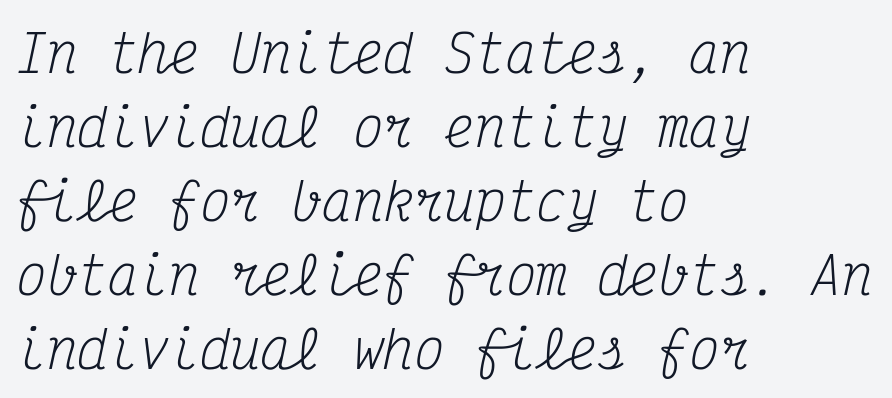
{"serif": "yes", "italic": "yes", "lean": "right", "slant_degrees": 12, "bold": "no", "weight": "regular", "width": "condensed", "stroke_contrast": "medium", "x_height": "medium", "monospaced": "yes", "underline": "no", "align": "left", "line_spacing": "normal", "line_spacing_ratio": 1.45, "letter_spacing": "normal", "letter_spacing_em": 0.0, "glyph_px": 51}
